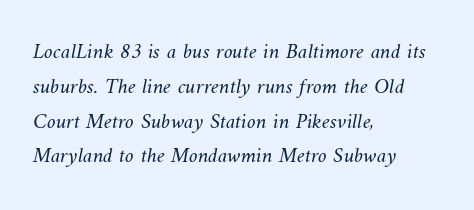
Q: Is the text bold? A: No.
Q: Is the text underlined? A: No.
Q: How is the paragraph aligned? A: Left-aligned.
Q: Is the spacing between letters normal or unusually wide? A: Normal.
Q: Is the spacing between lines tight, normal or loose? A: Normal.
